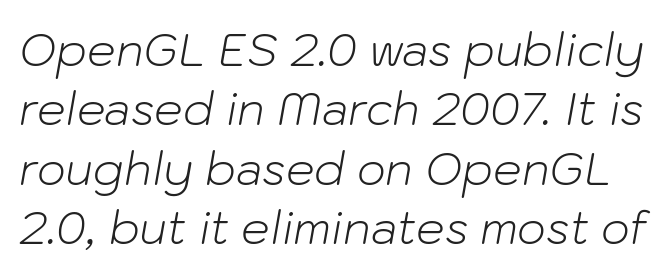
Here the designer chose a conventional face with non-uniform glyph widths. Check under the words: just untouched page. The glyphs look as if they've been sheared to an angle. Bold? No — there's no thickening of the strokes. Evenly set lines give the paragraph a standard silhouette. The horizontal fit of the characters is conventional and even.
